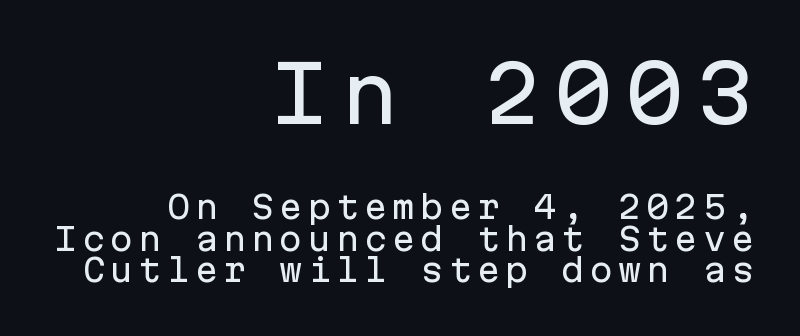
{"serif": "no", "italic": "no", "width": "normal", "stroke_contrast": "low", "x_height": "medium", "monospaced": "yes", "underline": "no", "align": "right", "line_spacing": "tight", "line_spacing_ratio": 1.02, "larger_block": "first", "size_ratio": 2.52, "glyph_px": 78}
